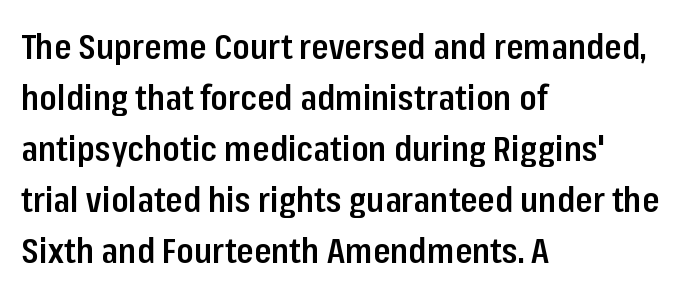
Style check: upright. These lines are set flush left with a ragged right edge. The line texture is even and compact thanks to regular tracking. Lines of text with bare space underneath. Think of a printed novel: that variable character pitch is what you see here.
